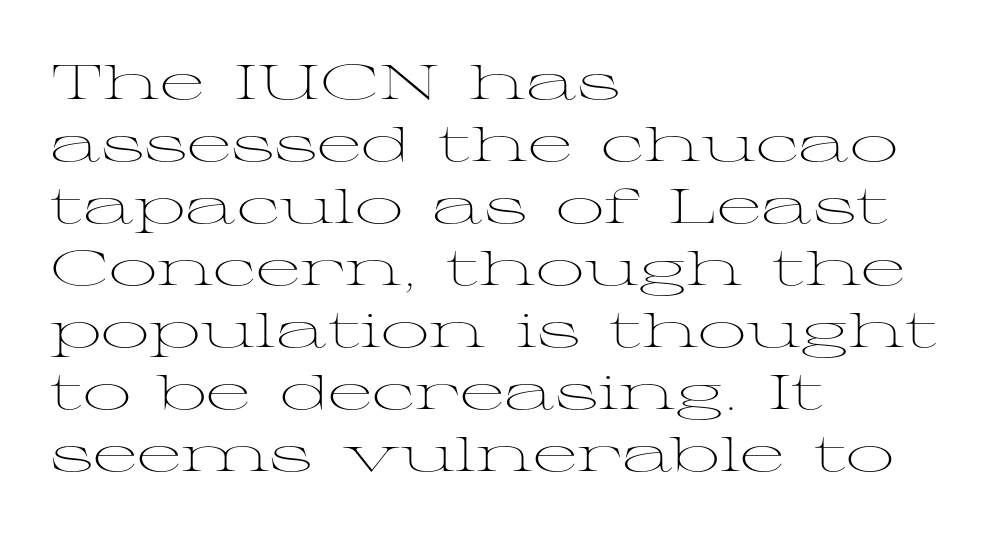
{"serif": "yes", "italic": "no", "bold": "no", "weight": "light", "width": "wide", "stroke_contrast": "medium", "x_height": "medium", "monospaced": "no", "underline": "no", "align": "left", "line_spacing": "normal", "line_spacing_ratio": 1.29, "letter_spacing": "normal", "letter_spacing_em": 0.0, "glyph_px": 48}
